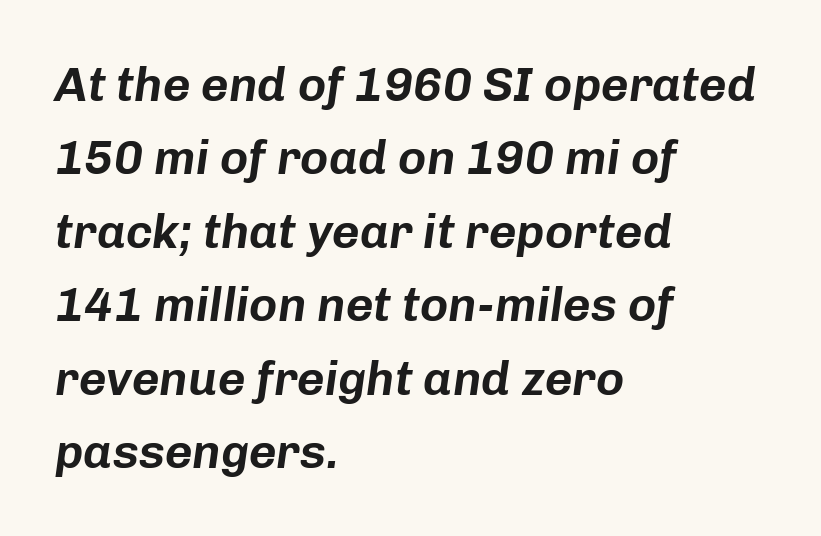
The image shows 48 px text type, italic (leaning right); set left-aligned, normal line spacing (1.53x), normal letter spacing, not underlined; low stroke contrast and a medium x-height.
